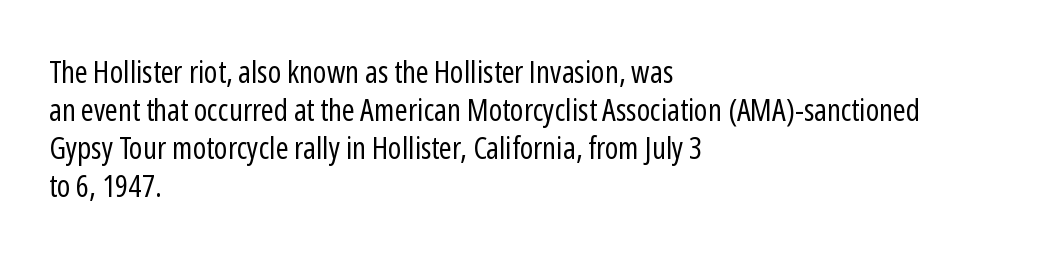
{"serif": "no", "italic": "no", "bold": "no", "weight": "regular", "width": "condensed", "stroke_contrast": "low", "x_height": "medium", "monospaced": "no", "underline": "no", "align": "left", "line_spacing_ratio": 1.23, "letter_spacing": "normal", "letter_spacing_em": 0.0, "glyph_px": 31}
